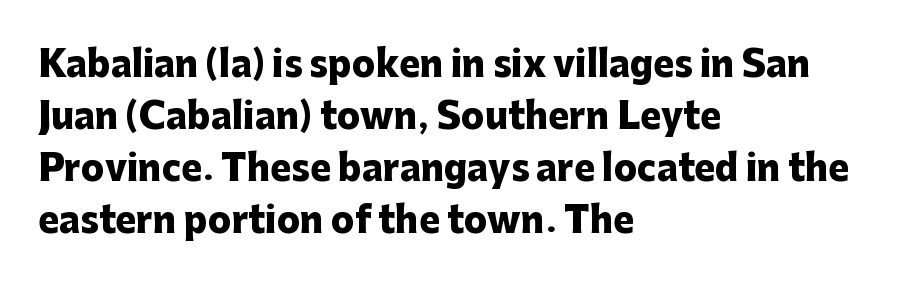
In terms of letterspacing, this is plain default setting. I'd call this a sans setting — the letters go barefoot. Here the designer chose a conventional face with non-uniform glyph widths. Bold? Absolutely — the strokes are thick and heavy. Compared with typical paragraphs, the rows here are spaced about the same. These lines were composed using upright roman letters.
